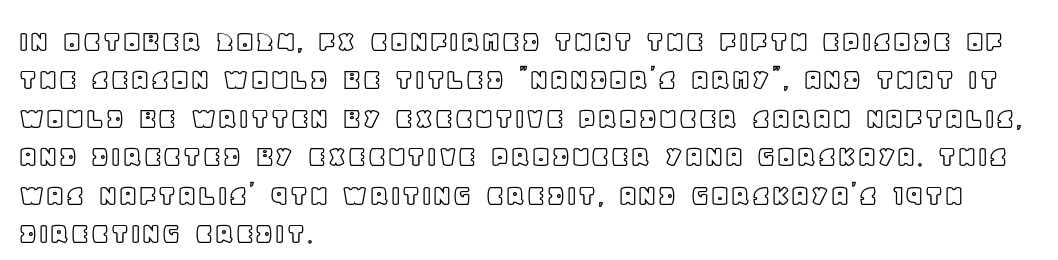
{"italic": "no", "width": "normal", "x_height": "large", "monospaced": "no", "underline": "no", "align": "left", "line_spacing_ratio": 1.2, "letter_spacing": "normal", "letter_spacing_em": 0.0, "glyph_px": 32}
